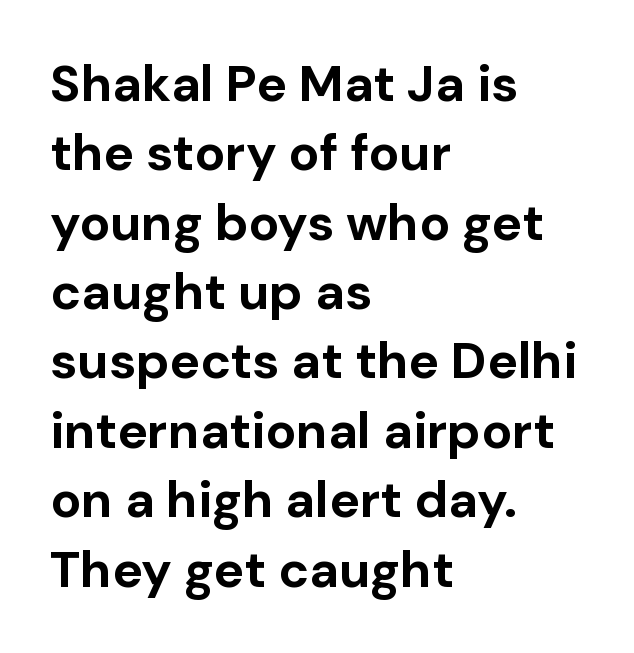
Q: Is the text bold? A: Yes.
Q: Is the text italic (slanted)? A: No, it is upright.
Q: Is the typeface a serif or a sans-serif typeface? A: Sans-serif.
Q: Is the text underlined? A: No.
Q: How is the paragraph aligned? A: Left-aligned.
Q: Is the spacing between letters normal or unusually wide? A: Normal.
Q: Is the spacing between lines tight, normal or loose? A: Normal.
Q: Width (condensed, normal, or wide)? A: Normal.
Q: Stroke contrast? A: Low.
Q: x-height? A: Medium.
Q: Monospaced? A: No.
